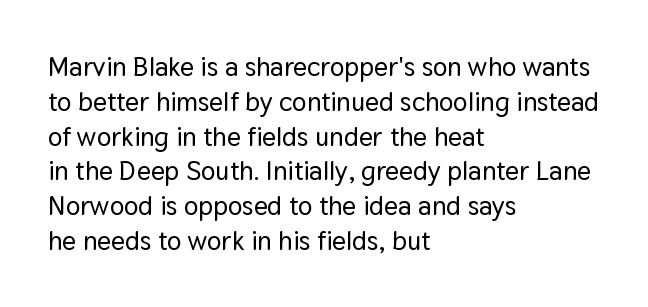
The image shows 27 px text type, upright; set left-aligned, normal line spacing (1.29x), normal letter spacing, not underlined.
